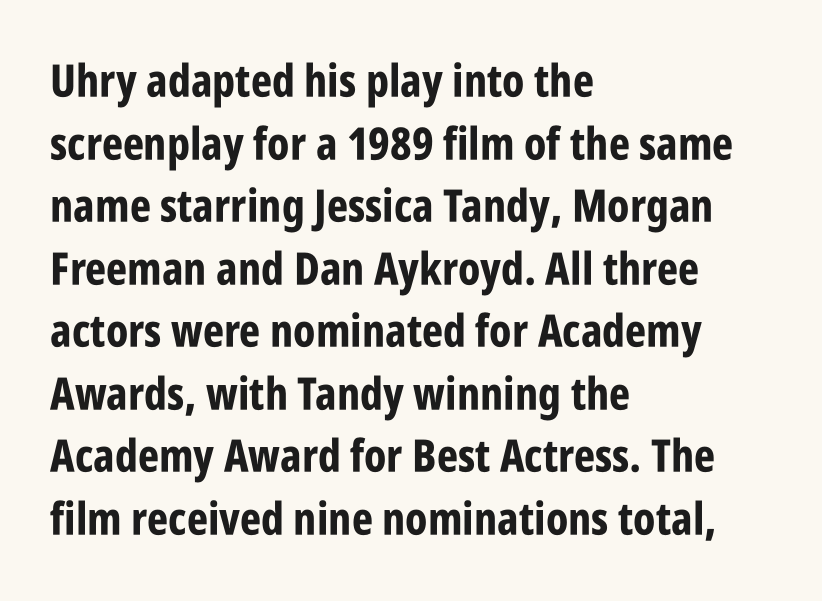
The image shows 45 px bold, condensed sans-serif type, upright; set left-aligned, normal line spacing (1.39x), normal letter spacing, not underlined; low stroke contrast and a large x-height.
